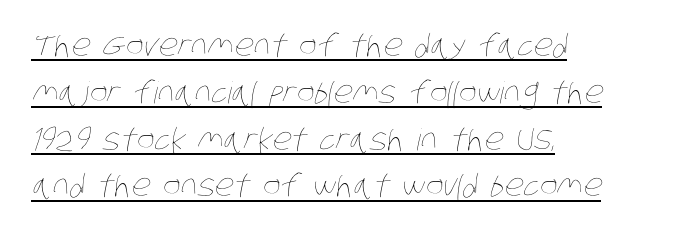
The image shows 30 px thin, condensed type; set left-aligned, normal line spacing (1.56x), normal letter spacing, underlined; low stroke contrast and a large x-height.
